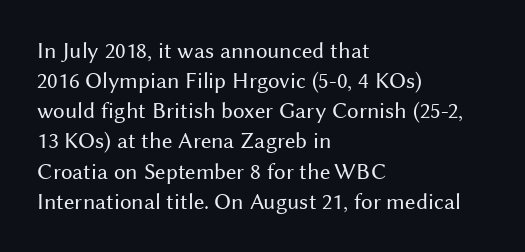
Q: Is the text bold? A: No.
Q: Is the text italic (slanted)? A: No, it is upright.
Q: Is the text underlined? A: No.
Q: How is the paragraph aligned? A: Left-aligned.
Q: Is the spacing between letters normal or unusually wide? A: Normal.
Q: Is the spacing between lines tight, normal or loose? A: Normal.
